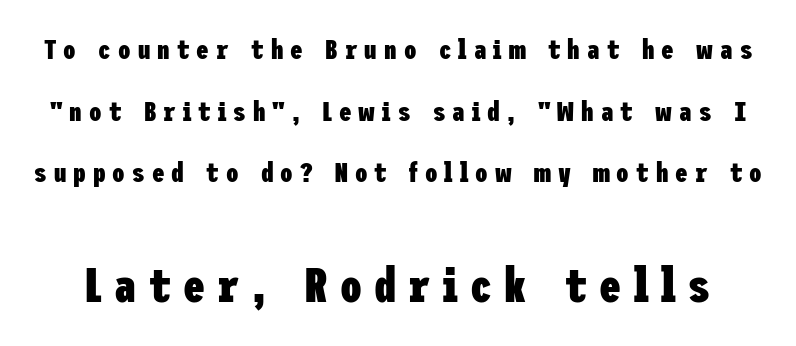
Q: Is the text bold? A: Yes.
Q: Is the text italic (slanted)? A: No, it is upright.
Q: Is the typeface a serif or a sans-serif typeface? A: Sans-serif.
Q: Is the text underlined? A: No.
Q: Is the spacing between letters normal or unusually wide? A: Unusually wide.
Q: Is the spacing between lines tight, normal or loose? A: Loose.
Q: Which block of text is set in a larger size, the first (top) or the second (bottom)? A: The second (bottom) one.
Q: Width (condensed, normal, or wide)? A: Condensed.
Q: Stroke contrast? A: Low.
Q: x-height? A: Medium.
